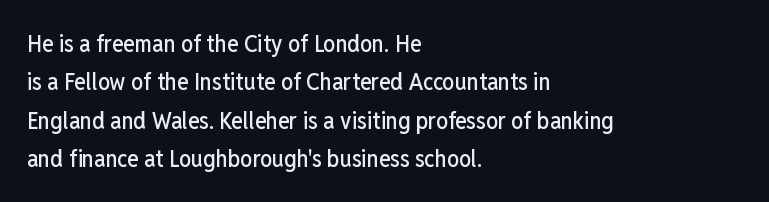
Q: Is the text italic (slanted)? A: No, it is upright.
Q: Is the text underlined? A: No.
Q: How is the paragraph aligned? A: Left-aligned.
Q: Is the spacing between letters normal or unusually wide? A: Normal.
Q: Is the spacing between lines tight, normal or loose? A: Normal.
